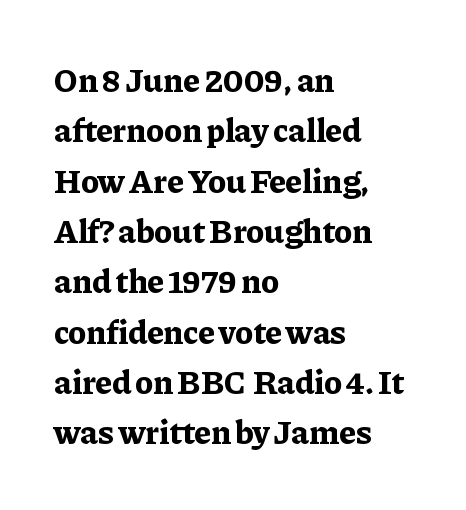
Q: Is the text bold? A: Yes.
Q: Is the text italic (slanted)? A: No, it is upright.
Q: Is the typeface a serif or a sans-serif typeface? A: Serif.
Q: Is the text underlined? A: No.
Q: How is the paragraph aligned? A: Left-aligned.
Q: Is the spacing between letters normal or unusually wide? A: Normal.
Q: Is the spacing between lines tight, normal or loose? A: Normal.
Q: Width (condensed, normal, or wide)? A: Normal.
Q: Stroke contrast? A: Low.
Q: x-height? A: Medium.
Q: Monospaced? A: No.
